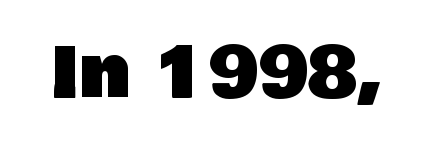
Q: Is the text italic (slanted)? A: No, it is upright.
Q: Is the typeface a serif or a sans-serif typeface? A: Sans-serif.
Q: Is the text underlined? A: No.
Q: Is the spacing between letters normal or unusually wide? A: Normal.
Q: Width (condensed, normal, or wide)? A: Normal.
Q: Stroke contrast? A: Low.
Q: x-height? A: Large.
Q: Monospaced? A: No.
